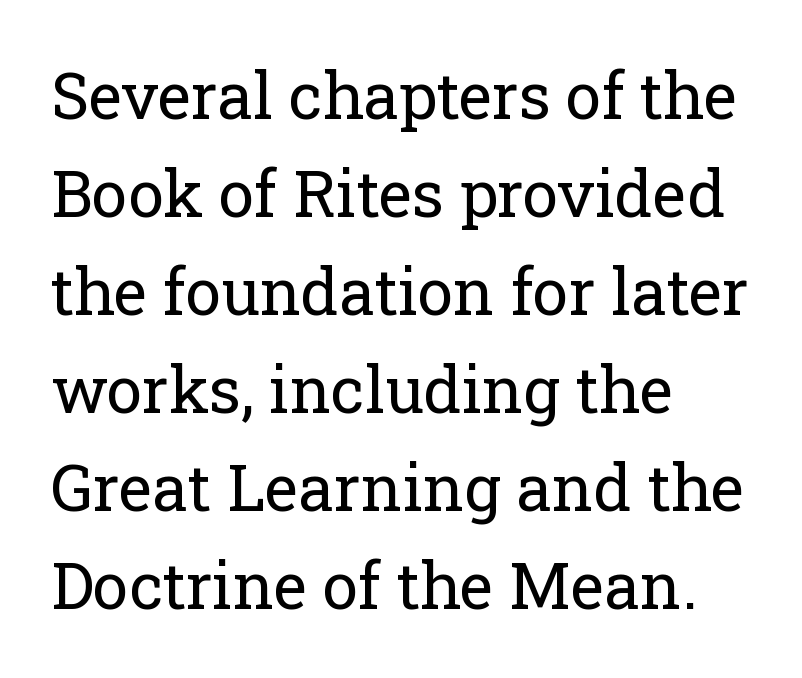
Q: Is the text bold? A: No.
Q: Is the text italic (slanted)? A: No, it is upright.
Q: Is the typeface a serif or a sans-serif typeface? A: Serif.
Q: Is the text underlined? A: No.
Q: How is the paragraph aligned? A: Left-aligned.
Q: Is the spacing between letters normal or unusually wide? A: Normal.
Q: Is the spacing between lines tight, normal or loose? A: Normal.
Q: Width (condensed, normal, or wide)? A: Normal.
Q: Stroke contrast? A: Low.
Q: x-height? A: Medium.
Q: Monospaced? A: No.
